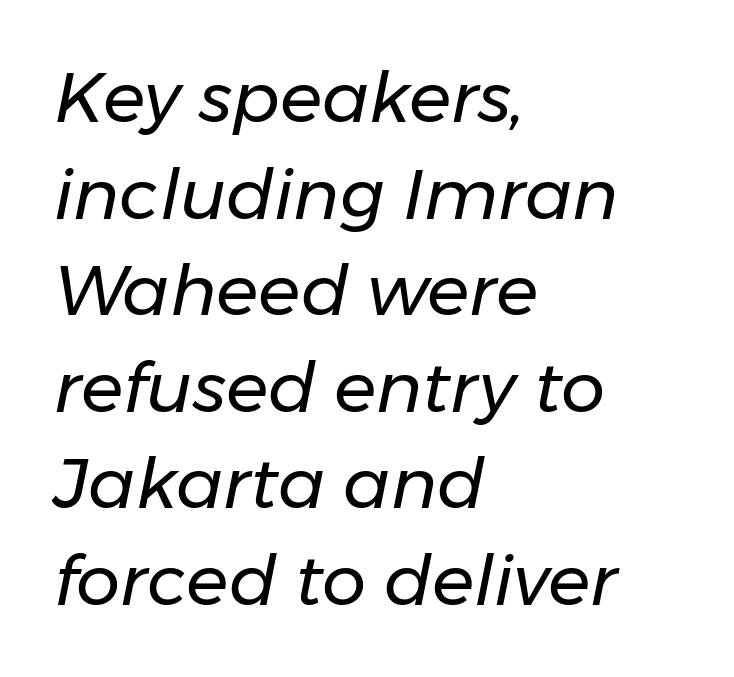
The image shows 70 px regular-weight type, italic (leaning right); set left-aligned, normal line spacing (1.38x), normal letter spacing, not underlined; low stroke contrast and a medium x-height.
